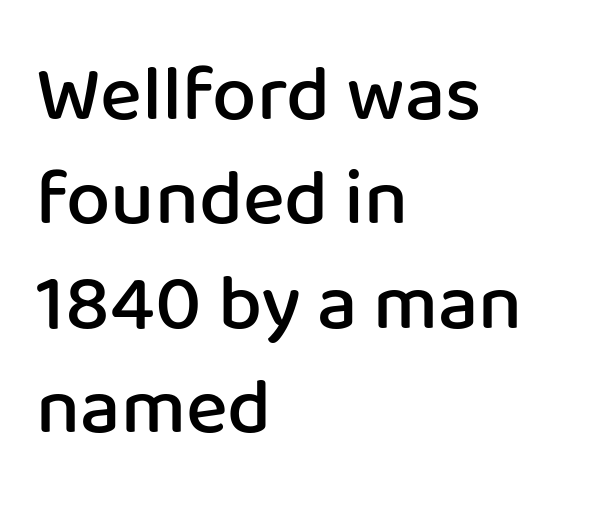
{"serif": "no", "italic": "no", "bold": "semi", "weight": "semibold", "width": "normal", "stroke_contrast": "low", "x_height": "medium", "monospaced": "no", "underline": "no", "align": "left", "line_spacing": "normal", "line_spacing_ratio": 1.32, "letter_spacing": "normal", "letter_spacing_em": 0.0, "glyph_px": 79}
